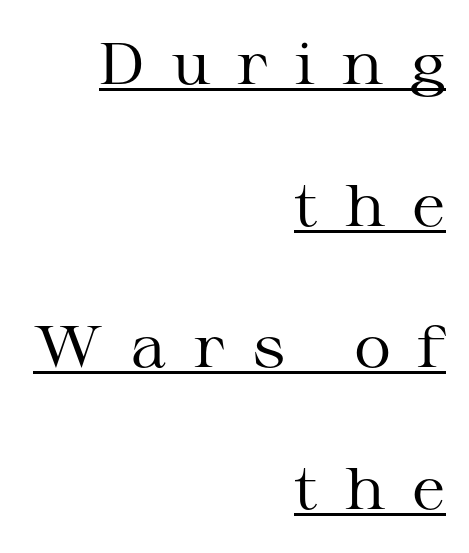
{"serif": "yes", "italic": "no", "bold": "no", "weight": "regular", "width": "wide", "stroke_contrast": "medium", "x_height": "medium", "monospaced": "no", "underline": "yes", "align": "right", "line_spacing": "loose", "line_spacing_ratio": 2.44, "letter_spacing": "wide", "letter_spacing_em": 0.46, "glyph_px": 58}
